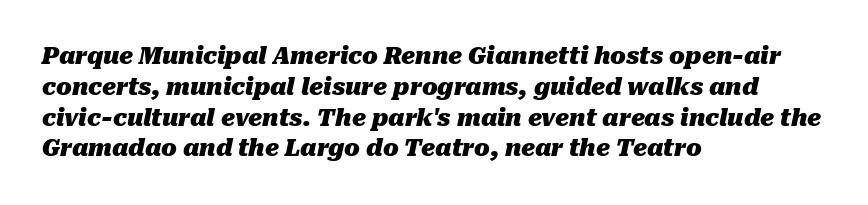
{"italic": "yes", "lean": "right", "slant_degrees": 10, "bold": "yes", "underline": "no", "align": "left", "line_spacing": "normal", "line_spacing_ratio": 1.34, "letter_spacing": "normal", "letter_spacing_em": 0.0, "glyph_px": 23}
